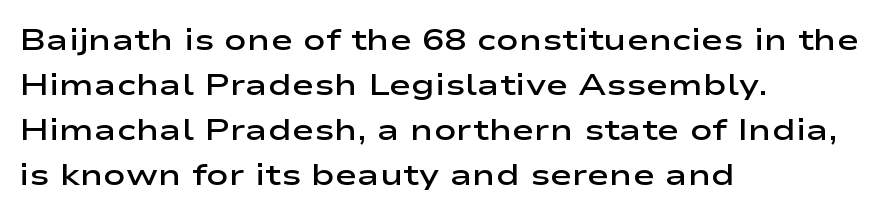
The lines sit at an ordinary, default distance from one another. Each letter keeps its own natural width here, so spacing adapts to shape. Are there feet on the stems? There aren't — it's a sans. Short note: letters normally spaced. Glance below the letters and you will spot only blank space.
